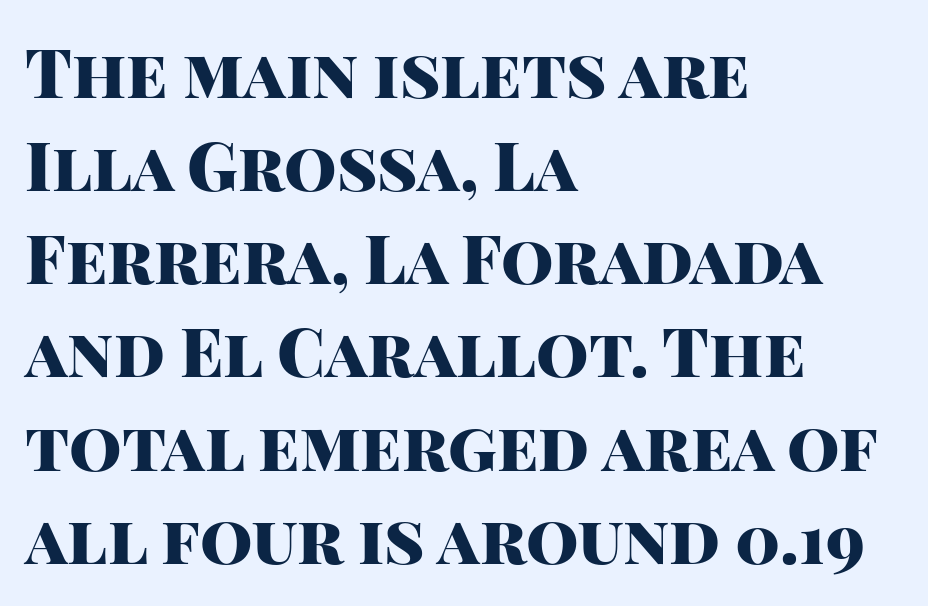
Q: Is the text bold? A: Yes.
Q: Is the text italic (slanted)? A: No, it is upright.
Q: Is the typeface a serif or a sans-serif typeface? A: Sans-serif.
Q: Is the text underlined? A: No.
Q: How is the paragraph aligned? A: Left-aligned.
Q: Is the spacing between letters normal or unusually wide? A: Normal.
Q: Is the spacing between lines tight, normal or loose? A: Normal.
Q: Width (condensed, normal, or wide)? A: Normal.
Q: Stroke contrast? A: High.
Q: x-height? A: Large.
Q: Monospaced? A: No.
